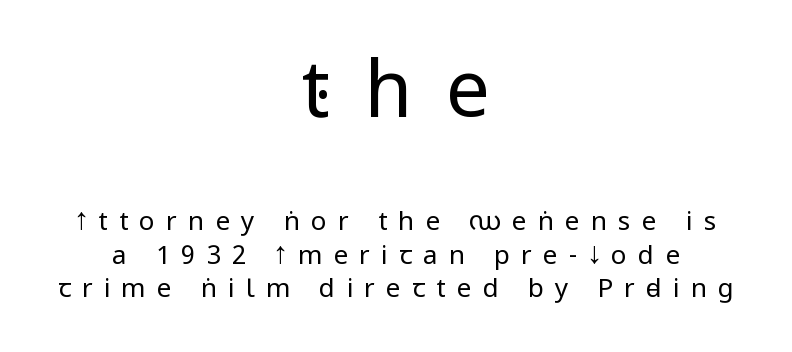
The line-height multiplier appears to be the usual default. Nothing heavy about these letters — not bold at all. Character widths vary here, with narrow letters taking less room than wide ones. Decoration check: the copy has no underline.
